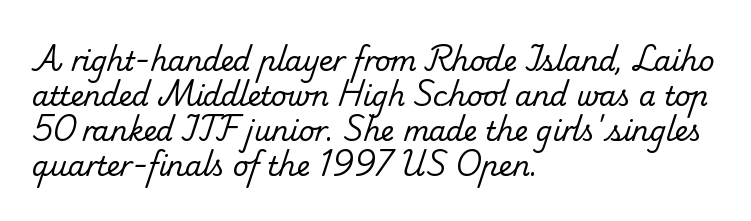
{"bold": "no", "underline": "no", "align": "left", "line_spacing": "normal", "line_spacing_ratio": 1.3, "letter_spacing": "normal", "letter_spacing_em": 0.0, "glyph_px": 27}
